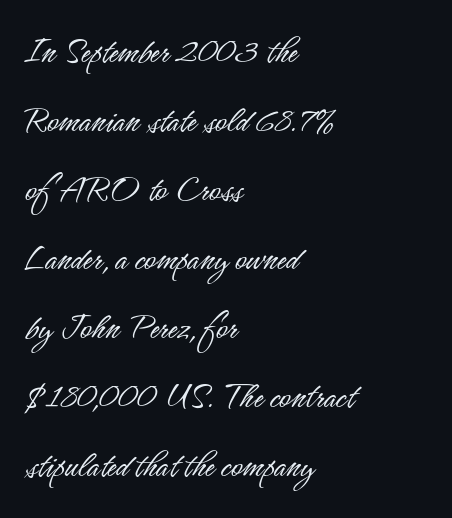
The image shows 39 px light, condensed sans-serif type; set left-aligned, line spacing 1.77x, normal letter spacing, not underlined; low stroke contrast and a small x-height.
